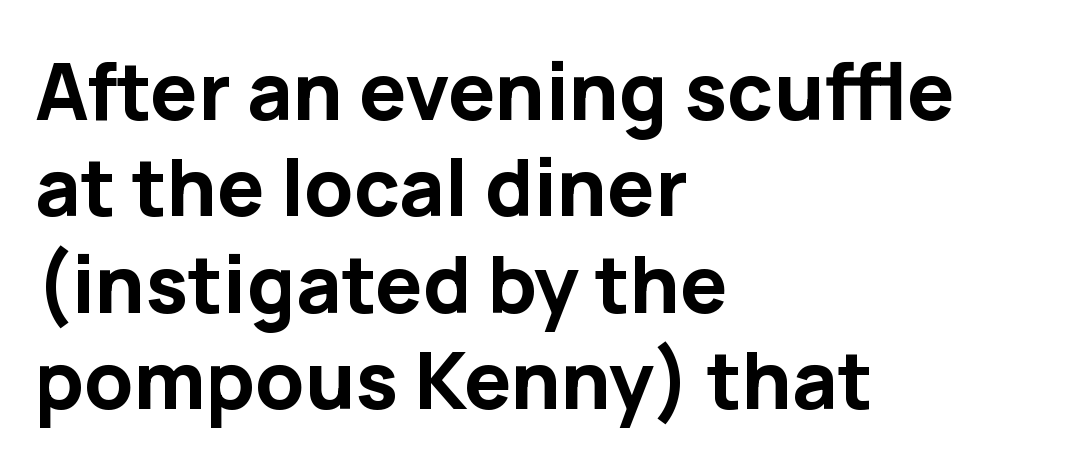
Line starts are locked; line ends wander. As a designer I'd log this as weight 700, bold. Here the glyphs are tracked normally, forming tight word shapes. Look at the bottom of the vertical strokes: they stop flat, with no serifs. The words here are not underlined. No italicization has been applied; the sample stays upright.
